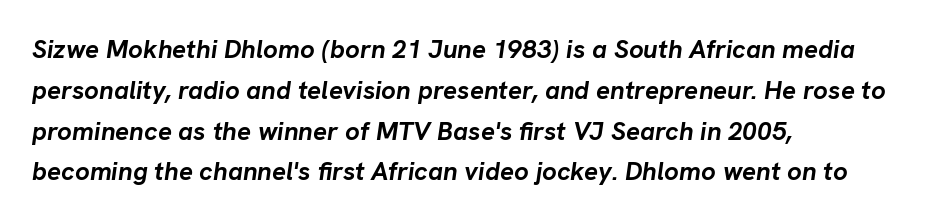
{"italic": "yes", "lean": "right", "slant_degrees": 8, "bold": "yes", "underline": "no", "align": "left", "line_spacing": "normal", "line_spacing_ratio": 1.57, "letter_spacing": "normal", "letter_spacing_em": 0.0, "glyph_px": 26}
